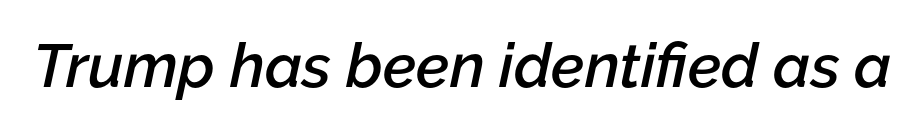
The image shows 61 px semibold type, italic (leaning right); set normal letter spacing, not underlined; low stroke contrast and a medium x-height.
